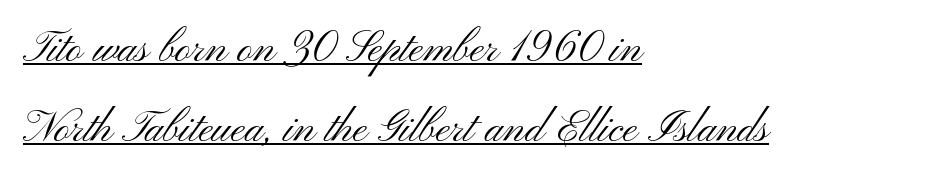
The image shows 43 px light, wide sans-serif type; set left-aligned, line spacing 1.87x, normal letter spacing, underlined; medium stroke contrast and a small x-height.
